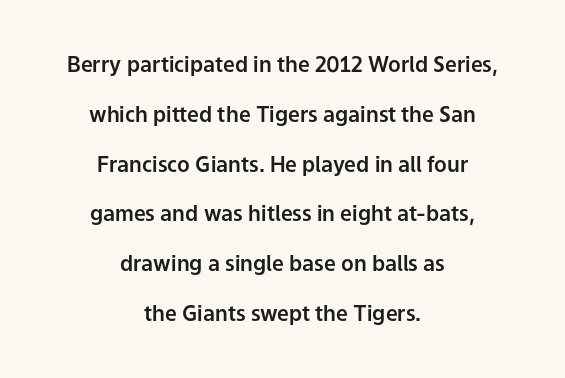
Glance below the letters and you will spot only blank space. You can tell it's not italic because the verticals are truly vertical. A typesetter would call this leading open, well beyond the default. The passage is arranged like a title page — every line centered. This sample uses plain, unmodified letter spacing.
